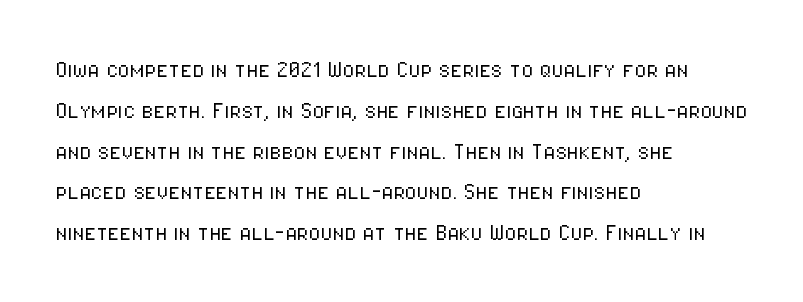
The passage shown stacks its lines at a standard gap. Plain, unruled lines of type. Summary of weight: not heavy and not bold. The rendering keeps characters at their native spacing. Notice how the stems are strictly vertical — no italics here.
